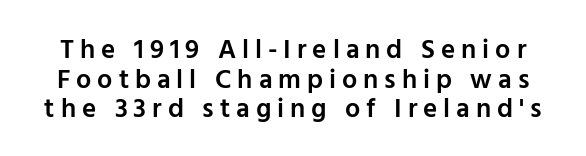
The image shows 27 px text type, upright; set tight line spacing (1.1x), unusually wide letter spacing (+0.22 em), not underlined.
